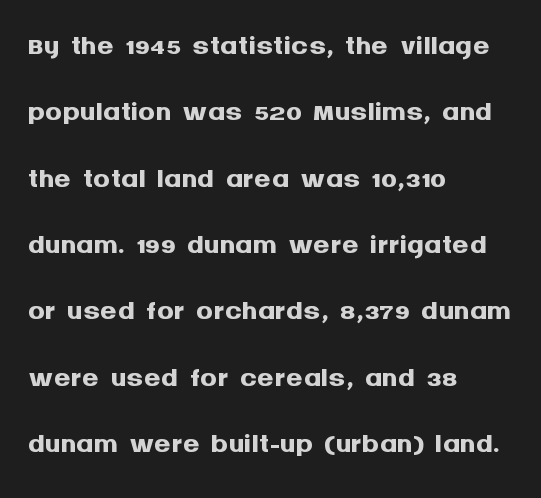
If you drew a ruler down the left edge, every line would touch it. Note the varied advance widths — an 'i' is clearly narrower than an 'm'. A normal amount of white space separates one row of letters from the next. Ordinary non-slanted type is in use.
